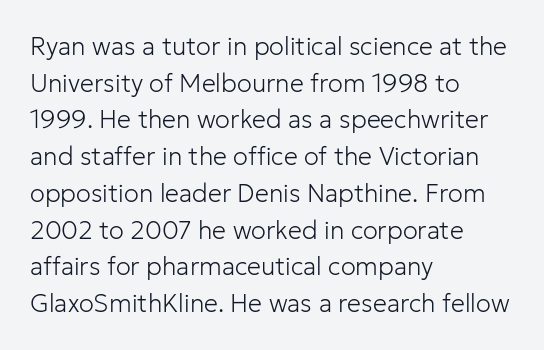
Weight: in the light-to-regular range. In CSS terms this would be text-align: left. The letters stand straight up with perfectly vertical stems. Each new line begins a customary step beneath the previous one. Characters follow at the spacing the type designer built in.
